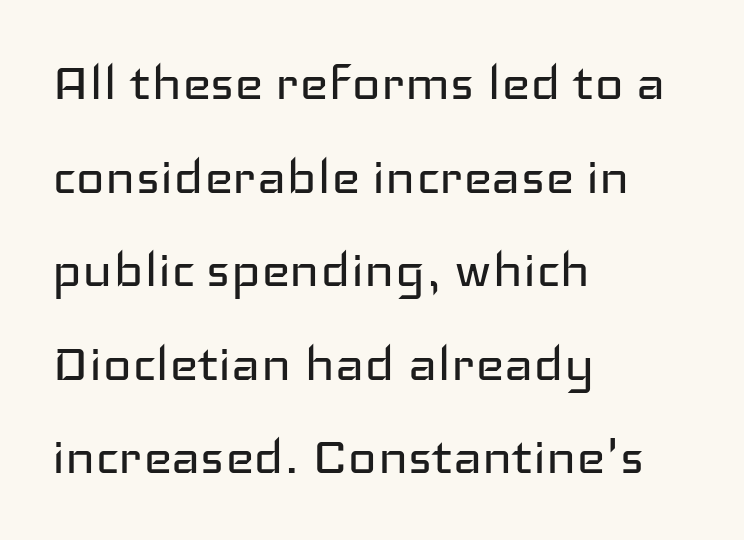
Q: Is the text bold? A: No.
Q: Is the text italic (slanted)? A: No, it is upright.
Q: Is the typeface a serif or a sans-serif typeface? A: Sans-serif.
Q: Is the text underlined? A: No.
Q: How is the paragraph aligned? A: Left-aligned.
Q: Is the spacing between letters normal or unusually wide? A: Normal.
Q: Is the spacing between lines tight, normal or loose? A: Normal.
Q: Width (condensed, normal, or wide)? A: Wide.
Q: Stroke contrast? A: Low.
Q: x-height? A: Medium.
Q: Monospaced? A: No.
